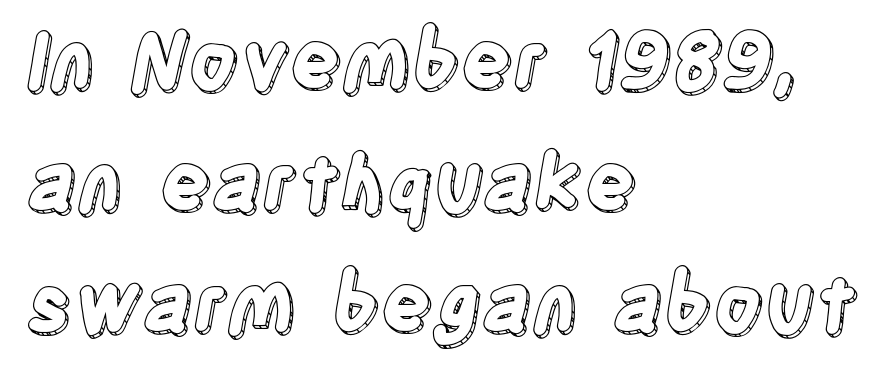
Q: Is the text italic (slanted)? A: Yes.
Q: Is the text underlined? A: No.
Q: How is the paragraph aligned? A: Left-aligned.
Q: Is the spacing between letters normal or unusually wide? A: Normal.
Q: Is the spacing between lines tight, normal or loose? A: Normal.
Q: Width (condensed, normal, or wide)? A: Condensed.
Q: x-height? A: Large.
Q: Monospaced? A: No.
